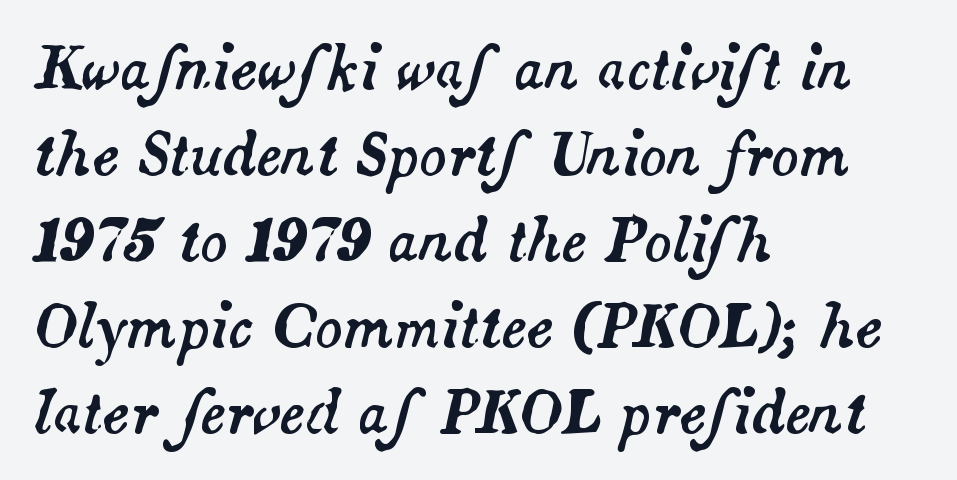
Q: Is the text italic (slanted)? A: Yes, it leans right by about 14 degrees.
Q: Is the text underlined? A: No.
Q: How is the paragraph aligned? A: Left-aligned.
Q: Is the spacing between letters normal or unusually wide? A: Normal.
Q: Is the spacing between lines tight, normal or loose? A: Normal.
Q: Width (condensed, normal, or wide)? A: Normal.
Q: Stroke contrast? A: Medium.
Q: x-height? A: Small.
Q: Monospaced? A: No.
